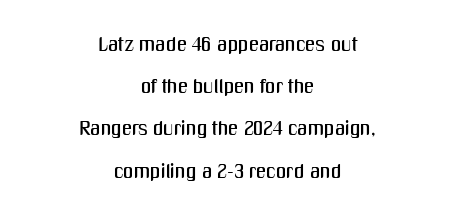
The image shows 20 px text type, upright; set centered, loose line spacing (2.11x), normal letter spacing, not underlined.
